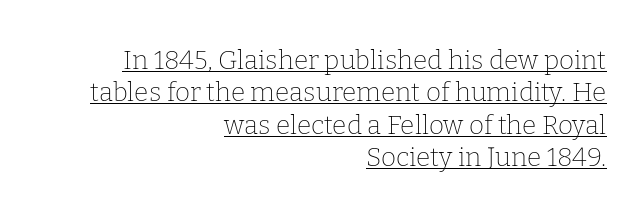
Q: Is the text bold? A: No.
Q: Is the text italic (slanted)? A: No, it is upright.
Q: Is the text underlined? A: Yes.
Q: How is the paragraph aligned? A: Right-aligned.
Q: Is the spacing between letters normal or unusually wide? A: Normal.
Q: Is the spacing between lines tight, normal or loose? A: Normal.
